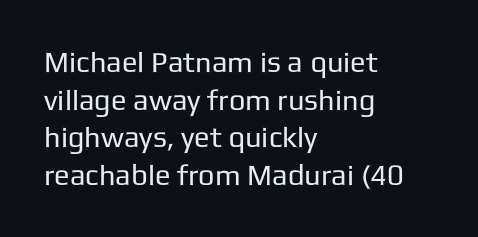
{"serif": "no", "italic": "no", "bold": "no", "weight": "regular", "width": "normal", "stroke_contrast": "low", "x_height": "medium", "monospaced": "no", "underline": "no", "align": "left", "line_spacing": "normal", "line_spacing_ratio": 1.3, "letter_spacing": "normal", "letter_spacing_em": 0.0, "glyph_px": 29}
